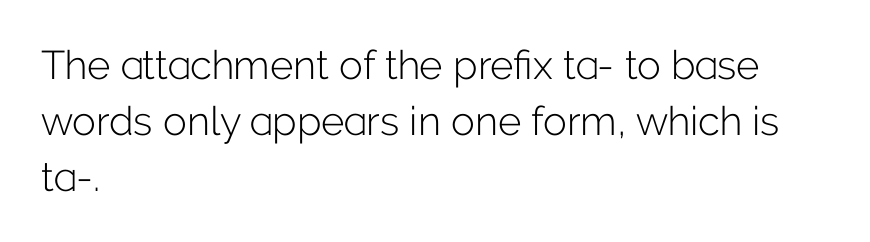
Q: Is the text bold? A: No.
Q: Is the text italic (slanted)? A: No, it is upright.
Q: Is the typeface a serif or a sans-serif typeface? A: Sans-serif.
Q: Is the text underlined? A: No.
Q: How is the paragraph aligned? A: Left-aligned.
Q: Is the spacing between letters normal or unusually wide? A: Normal.
Q: Is the spacing between lines tight, normal or loose? A: Normal.
Q: Width (condensed, normal, or wide)? A: Normal.
Q: Stroke contrast? A: Low.
Q: x-height? A: Medium.
Q: Monospaced? A: No.
